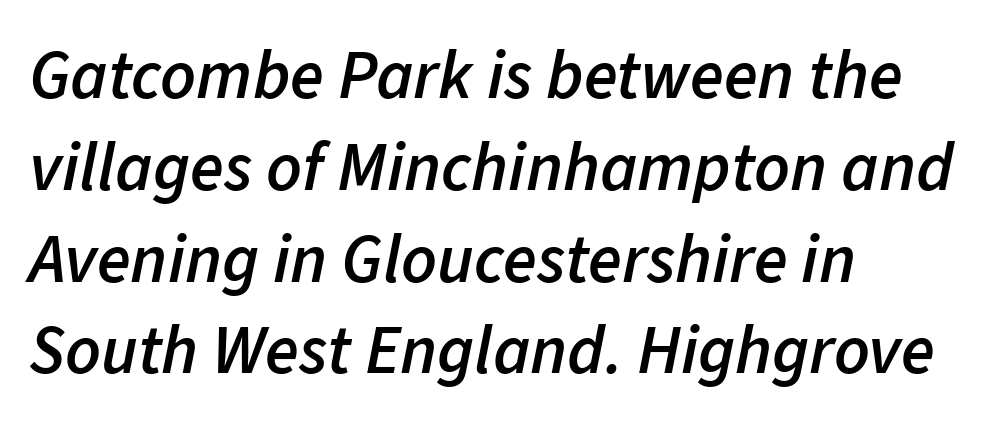
{"italic": "yes", "lean": "right", "slant_degrees": 11, "bold": "semi", "weight": "semibold", "width": "normal", "stroke_contrast": "low", "x_height": "medium", "monospaced": "no", "underline": "no", "align": "left", "line_spacing": "normal", "line_spacing_ratio": 1.33, "letter_spacing": "normal", "letter_spacing_em": 0.0, "glyph_px": 69}
